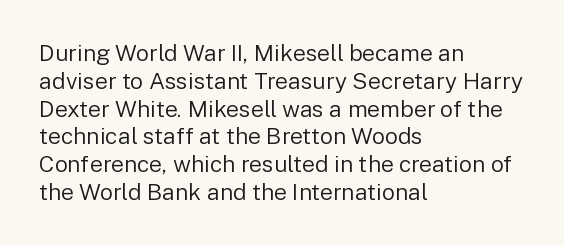
The image shows 23 px text type, upright; set left-aligned, line spacing 1.21x, normal letter spacing, not underlined.
